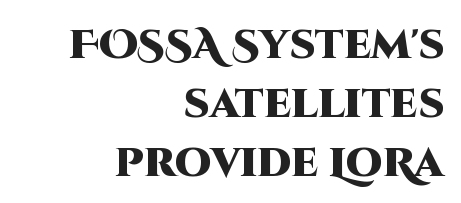
If you drew a line through each stem, it would be perfectly vertical. Vertically, the passage feels balanced, rows spaced as you'd expect. Type without underlining. Stroke terminals: plain, sans-serif. Does the weight exceed regular? Yes, all the way to bold. Proportional: the letters do not fall into vertical columns.
